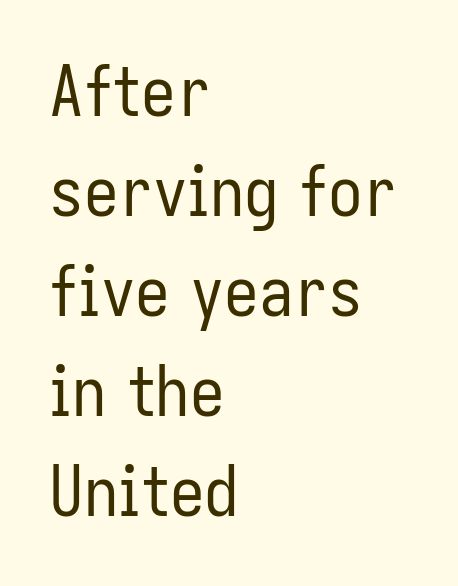
Q: Is the text bold? A: No.
Q: Is the text italic (slanted)? A: No, it is upright.
Q: Is the typeface a serif or a sans-serif typeface? A: Sans-serif.
Q: Is the text underlined? A: No.
Q: How is the paragraph aligned? A: Left-aligned.
Q: Is the spacing between letters normal or unusually wide? A: Normal.
Q: Is the spacing between lines tight, normal or loose? A: Normal.
Q: Width (condensed, normal, or wide)? A: Condensed.
Q: Stroke contrast? A: Low.
Q: x-height? A: Medium.
Q: Monospaced? A: No.
